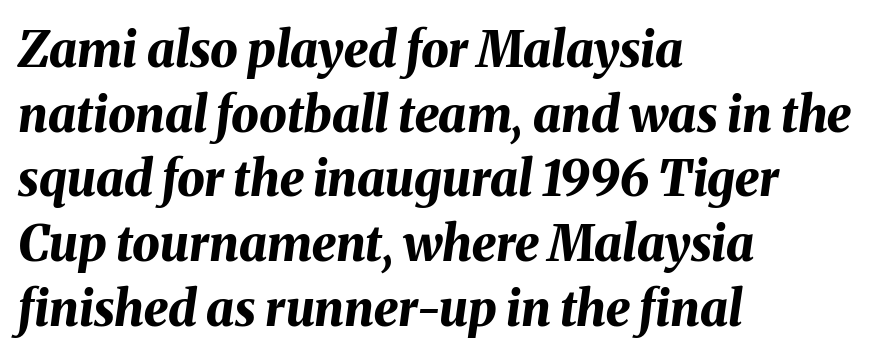
The image shows 49 px bold type, italic (leaning right); set left-aligned, normal line spacing (1.32x), normal letter spacing, not underlined; medium stroke contrast and a medium x-height.
